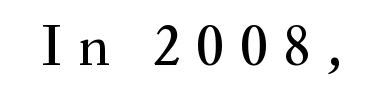
Q: Is the text italic (slanted)? A: No, it is upright.
Q: Is the typeface a serif or a sans-serif typeface? A: Serif.
Q: Is the text underlined? A: No.
Q: Is the spacing between letters normal or unusually wide? A: Unusually wide.
Q: Width (condensed, normal, or wide)? A: Normal.
Q: Stroke contrast? A: Medium.
Q: x-height? A: Small.
Q: Monospaced? A: No.
